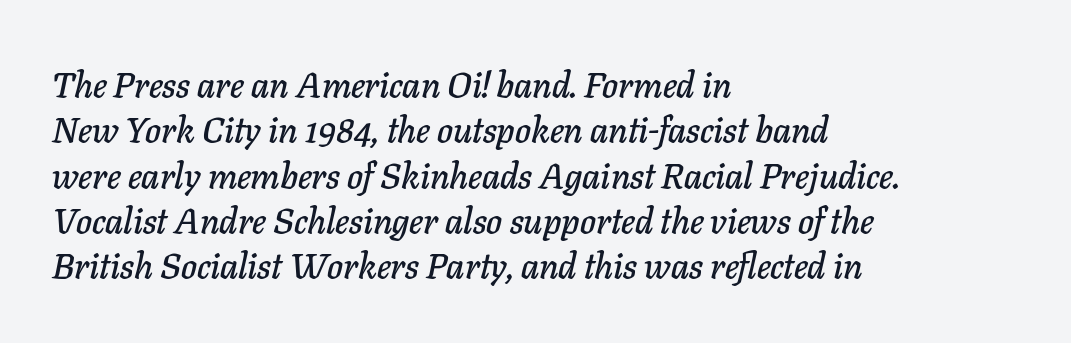
{"italic": "yes", "lean": "right", "slant_degrees": 11, "width": "normal", "stroke_contrast": "low", "x_height": "medium", "monospaced": "no", "underline": "no", "align": "left", "line_spacing": "normal", "line_spacing_ratio": 1.26, "letter_spacing": "normal", "letter_spacing_em": 0.0, "glyph_px": 36}
